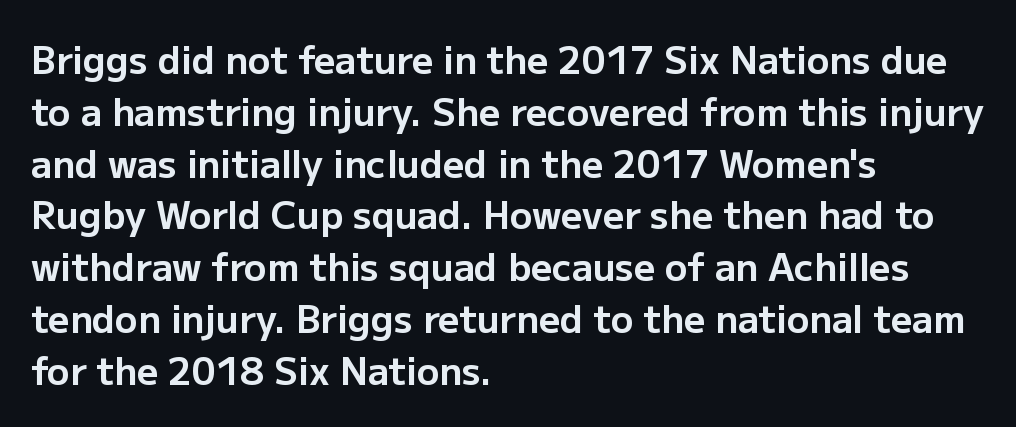
Where is the straight margin? On the left. Descender tails drop into unmarked territory. Students, note that the glyphs here touch the page at normal intervals. Unlike a traditional serif, this face leaves its strokes unadorned. Proportional: the letters do not fall into vertical columns.
